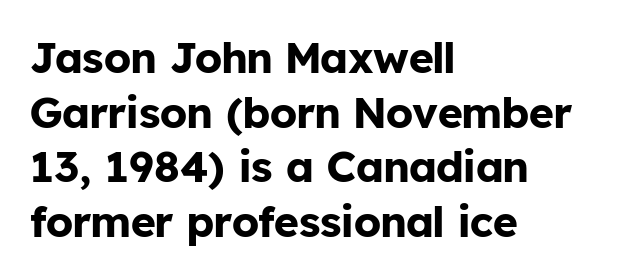
Q: Is the text bold? A: Yes.
Q: Is the text italic (slanted)? A: No, it is upright.
Q: Is the typeface a serif or a sans-serif typeface? A: Sans-serif.
Q: Is the text underlined? A: No.
Q: How is the paragraph aligned? A: Left-aligned.
Q: Is the spacing between letters normal or unusually wide? A: Normal.
Q: Is the spacing between lines tight, normal or loose? A: Normal.
Q: Width (condensed, normal, or wide)? A: Normal.
Q: Stroke contrast? A: Low.
Q: x-height? A: Medium.
Q: Monospaced? A: No.
